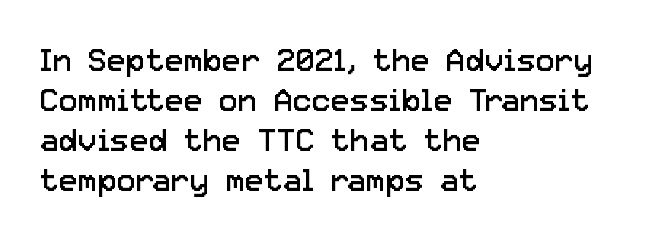
{"serif": "no", "italic": "no", "bold": "no", "weight": "regular", "width": "normal", "stroke_contrast": "low", "x_height": "medium", "monospaced": "no", "underline": "no", "align": "left", "line_spacing": "normal", "line_spacing_ratio": 1.25, "letter_spacing": "normal", "letter_spacing_em": 0.0, "glyph_px": 32}
